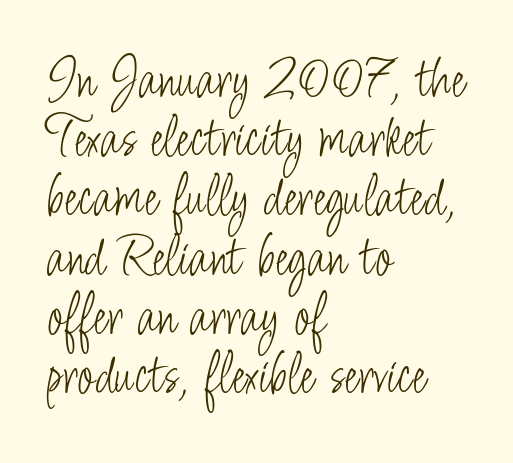
The characters are drawn with everyday or finer stroke widths. Compared with typical body copy, the letter spacing here is the same. Quick note: interline space is minimal. The passage is arranged the way most books set body copy — flush left. The foot of each line stays bare and open. Note the varied advance widths — an 'i' is clearly narrower than an 'm'.
